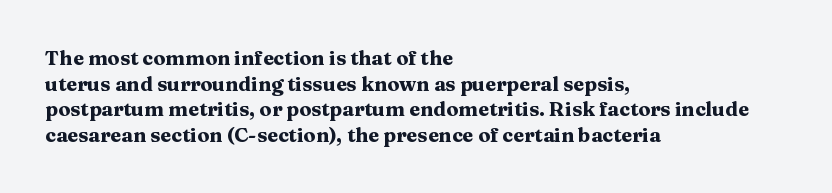
The image shows 20 px bold type, upright; set left-aligned, normal line spacing (1.28x), normal letter spacing, not underlined.
